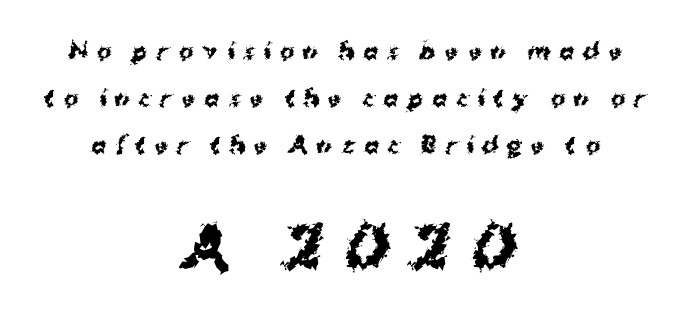
The image shows 55 px bold sans-serif type; set centered, loose line spacing (2.13x), unusually wide letter spacing (+0.4 em), not underlined; the second (bottom) block is 2.5x larger; medium stroke contrast and a medium x-height.
